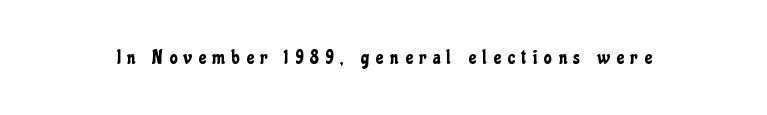
The image shows 20 px text type, upright; set unusually wide letter spacing (+0.33 em), not underlined.
